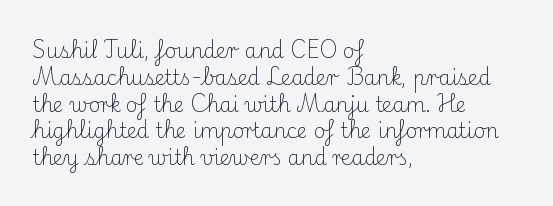
Unlike italic type, these characters show no tilt at all. Honestly, there is no underline to notice here at all. The ragged edge is on the right, which tells us the setting is flush left. Tracking here is standard; glyphs follow each other at the usual distance.
